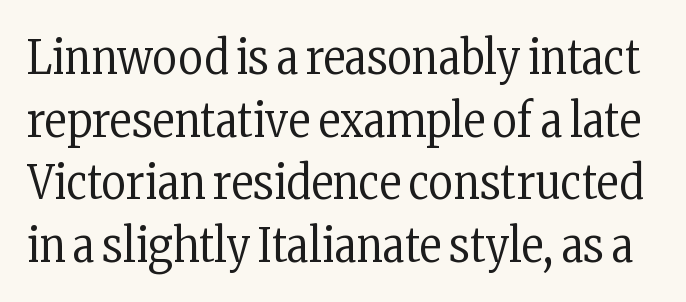
{"serif": "yes", "italic": "no", "bold": "no", "weight": "regular", "width": "condensed", "stroke_contrast": "low", "x_height": "medium", "monospaced": "no", "underline": "no", "line_spacing": "normal", "line_spacing_ratio": 1.33, "letter_spacing": "normal", "letter_spacing_em": 0.0, "glyph_px": 47}
